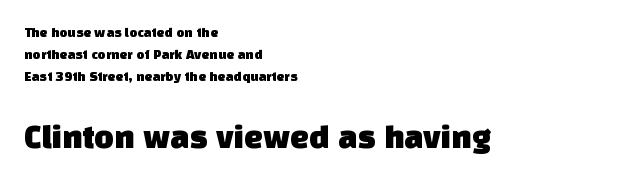
Nothing unusual about the tracking: characters are spaced as the font intends. Does the copy run flush right? No — it runs flush left. The gap between lines stays unmarked. Block two is the big one; block one sits smaller above it. Varying glyph widths throughout — classic text-font behaviour. Serifs: no, the terminals of the letterforms are clean.
